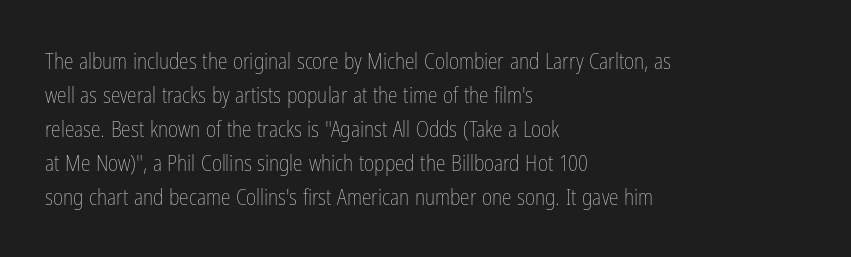
{"italic": "no", "bold": "no", "underline": "no", "align": "left", "line_spacing": "normal", "line_spacing_ratio": 1.54, "letter_spacing": "normal", "letter_spacing_em": 0.0, "glyph_px": 22}
